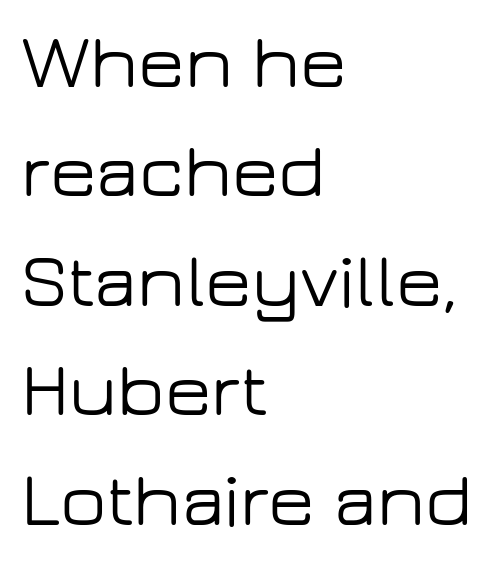
The image shows 76 px wide sans-serif type, upright; set left-aligned, normal line spacing (1.44x), normal letter spacing, not underlined; low stroke contrast and a medium x-height.
